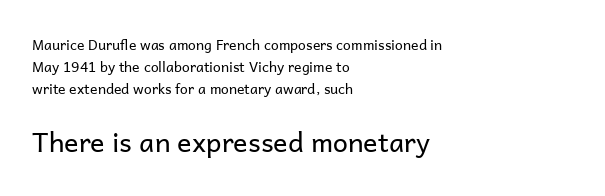
Short and long lines alike share a common starting point at left. Bigger letters appear in the bottom chunk; the top chunk is reduced. Type without underlining. In terms of posture, this sample is upright. Letter spacing: default.
